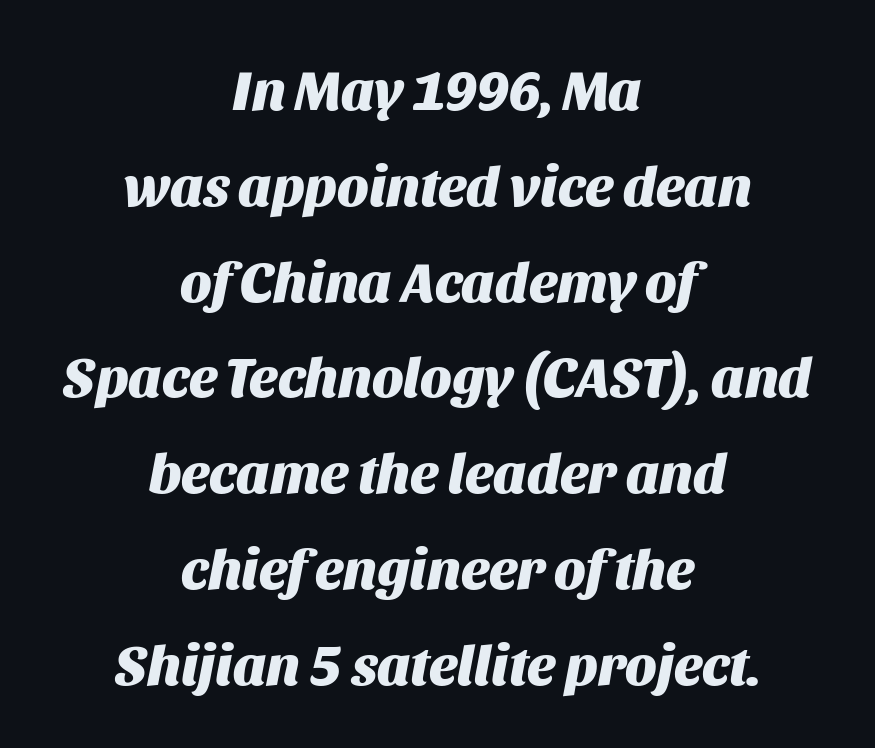
The text carries the slant typical of an italic or oblique font. The words here are not underlined. Typographic density is high because the face is bold. Every row of glyphs is offset so its center matches the block's center. Tracking value appears to be zero — textbook default spacing. Is this a fixed-width face? No — the glyphs have proportional, varying widths.
